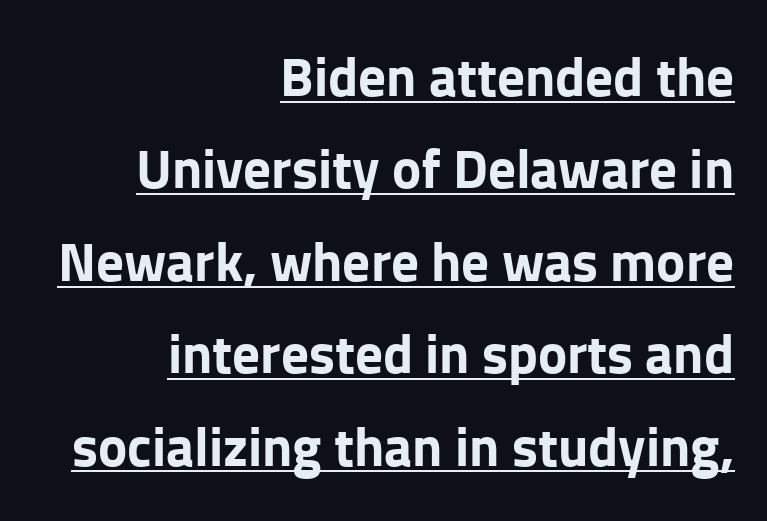
{"serif": "no", "italic": "no", "bold": "yes", "weight": "bold", "width": "normal", "stroke_contrast": "low", "x_height": "medium", "monospaced": "no", "underline": "yes", "align": "right", "line_spacing": "normal", "line_spacing_ratio": 1.68, "letter_spacing": "normal", "letter_spacing_em": 0.0, "glyph_px": 55}
